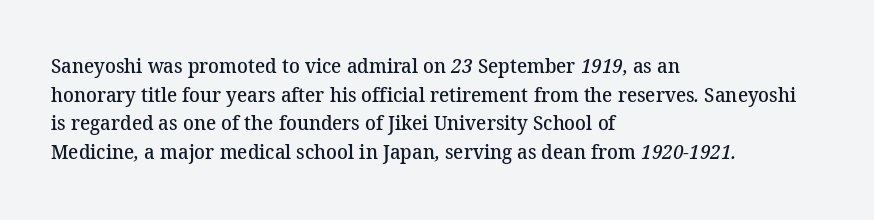
The image shows 20 px text type; set left-aligned, normal line spacing (1.43x), normal letter spacing, not underlined.
